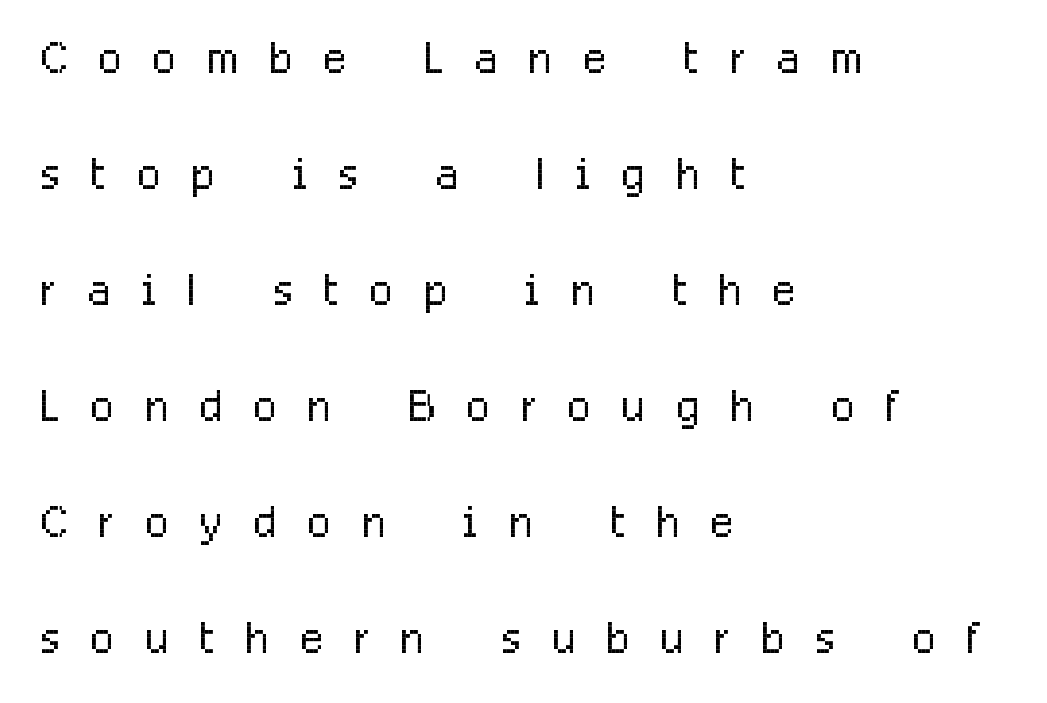
The image shows 62 px light, condensed sans-serif type, upright; set left-aligned, line spacing 1.87x, unusually wide letter spacing (+0.5 em), not underlined; low stroke contrast and a medium x-height.
